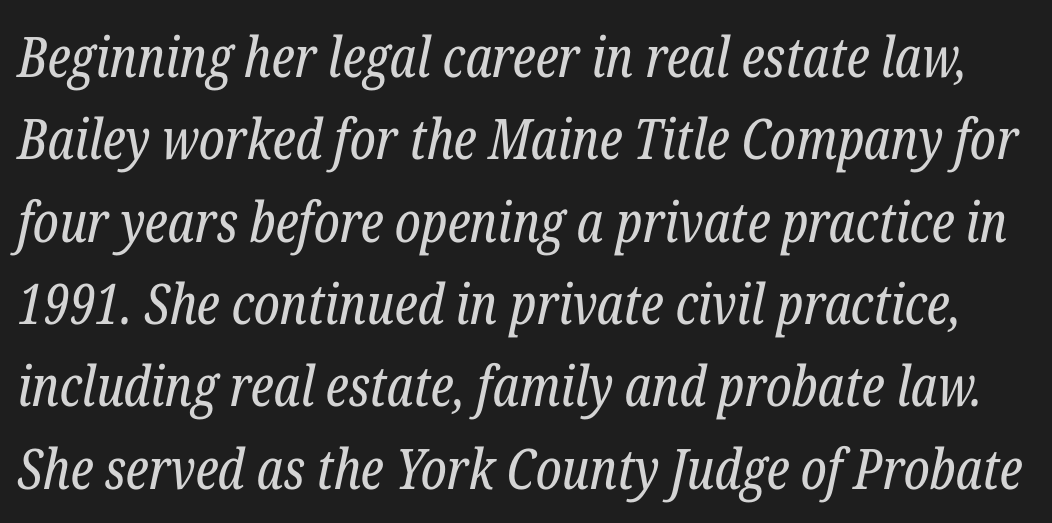
The image shows 56 px regular-weight, condensed serif type, italic (leaning right); set normal line spacing (1.47x), normal letter spacing, not underlined; low stroke contrast and a medium x-height.
